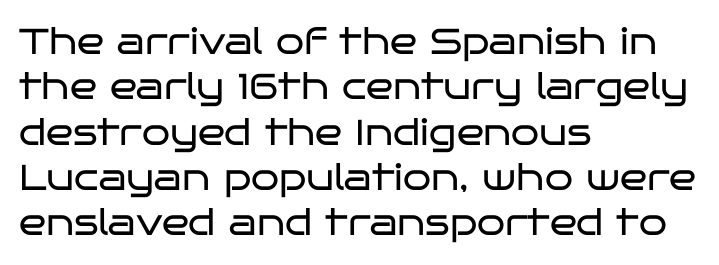
{"serif": "no", "italic": "no", "bold": "no", "weight": "regular", "width": "wide", "stroke_contrast": "low", "x_height": "large", "monospaced": "no", "underline": "no", "align": "left", "line_spacing": "normal", "line_spacing_ratio": 1.26, "letter_spacing": "normal", "letter_spacing_em": 0.0, "glyph_px": 36}
